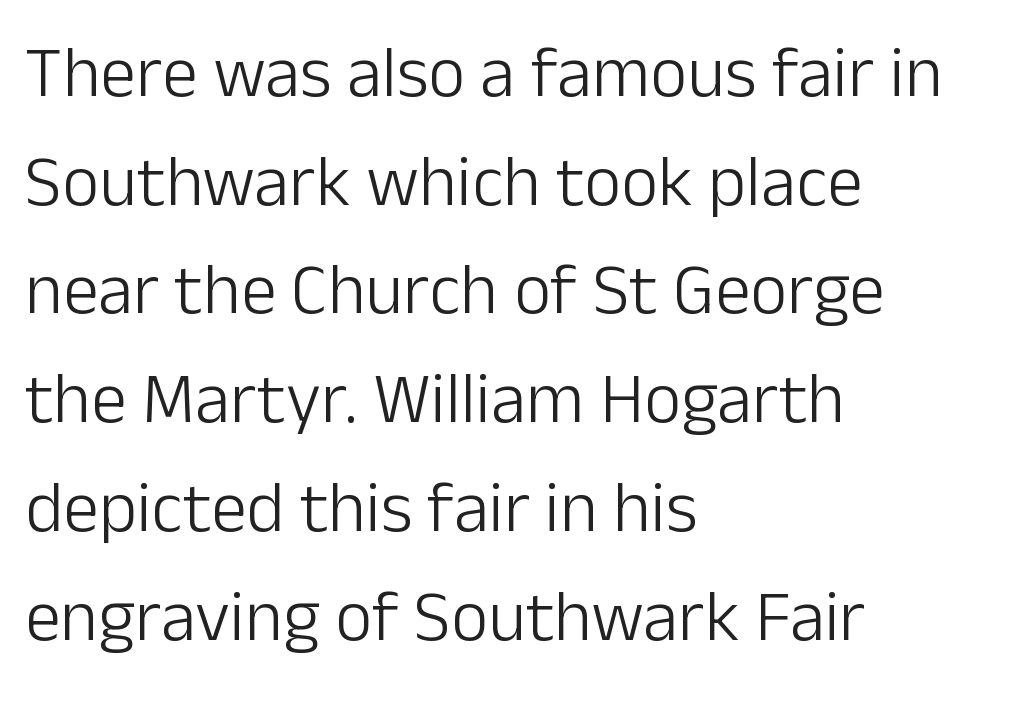
The image shows 72 px light sans-serif type, upright; set left-aligned, normal line spacing (1.51x), normal letter spacing, not underlined; low stroke contrast and a medium x-height.
